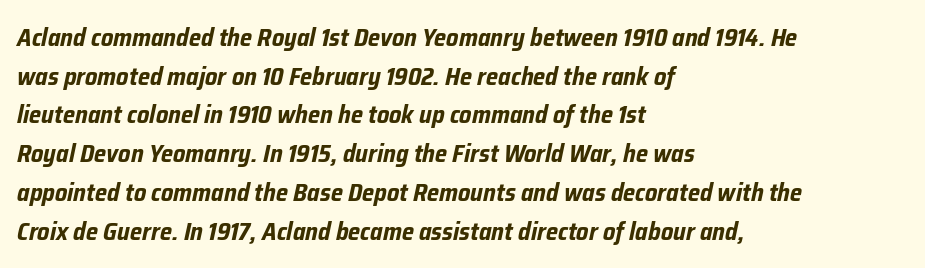
Q: Is the text bold? A: Yes.
Q: Is the text italic (slanted)? A: Yes, it leans right by about 12 degrees.
Q: Is the text underlined? A: No.
Q: How is the paragraph aligned? A: Left-aligned.
Q: Is the spacing between letters normal or unusually wide? A: Normal.
Q: Is the spacing between lines tight, normal or loose? A: Normal.
